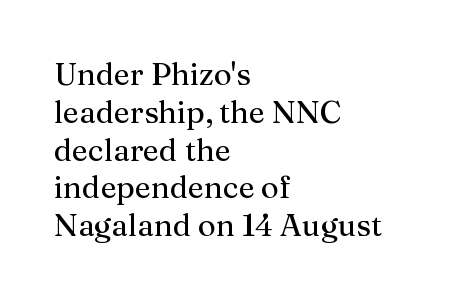
Do the letters lean? They stand straight. Stroke mass is kept to a normal reading level or below. No extra tracking has been applied to these lines. Every row of glyphs begins at an identical x-position on the left. Each letter's strokes conclude with small projecting serifs. Proportional: the letters do not fall into vertical columns.
